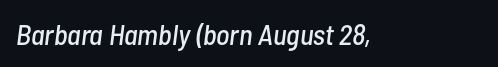
Q: Is the text italic (slanted)? A: Yes, it leans right by about 7 degrees.
Q: Is the text underlined? A: No.
Q: Is the spacing between letters normal or unusually wide? A: Normal.
Q: Width (condensed, normal, or wide)? A: Condensed.
Q: Stroke contrast? A: Low.
Q: x-height? A: Medium.
Q: Monospaced? A: No.
